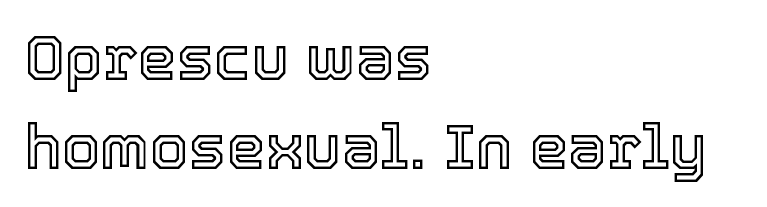
{"italic": "no", "width": "normal", "x_height": "medium", "monospaced": "no", "underline": "no", "align": "left", "line_spacing": "normal", "line_spacing_ratio": 1.44, "letter_spacing": "normal", "letter_spacing_em": 0.0, "glyph_px": 62}
